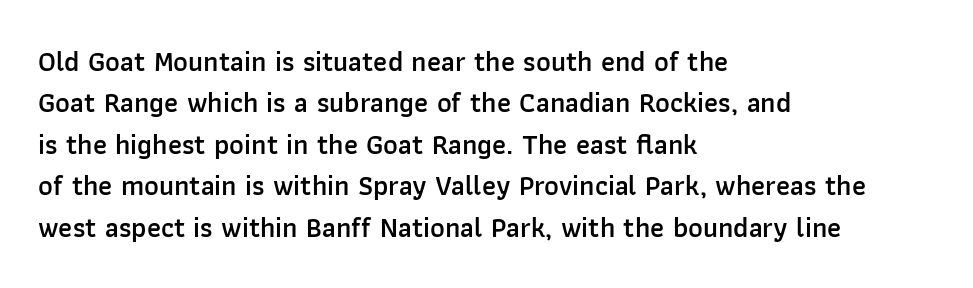
Q: Is the text bold? A: Semi-bold.
Q: Is the text italic (slanted)? A: No, it is upright.
Q: Is the typeface a serif or a sans-serif typeface? A: Sans-serif.
Q: Is the text underlined? A: No.
Q: How is the paragraph aligned? A: Left-aligned.
Q: Is the spacing between letters normal or unusually wide? A: Normal.
Q: Is the spacing between lines tight, normal or loose? A: Normal.
Q: Width (condensed, normal, or wide)? A: Normal.
Q: Stroke contrast? A: Low.
Q: x-height? A: Medium.
Q: Monospaced? A: No.
